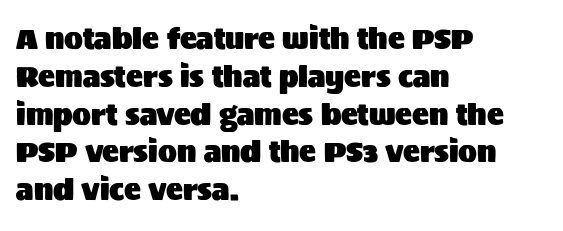
The image shows 28 px sans-serif type, upright; set left-aligned, normal line spacing (1.35x), normal letter spacing, not underlined; medium stroke contrast and a large x-height.
